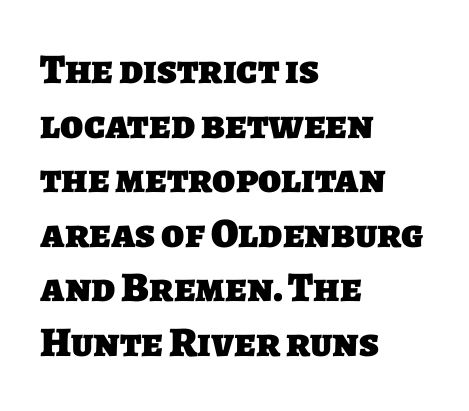
Q: Is the text bold? A: Yes.
Q: Is the typeface a serif or a sans-serif typeface? A: Sans-serif.
Q: Is the text underlined? A: No.
Q: How is the paragraph aligned? A: Left-aligned.
Q: Is the spacing between letters normal or unusually wide? A: Normal.
Q: Is the spacing between lines tight, normal or loose? A: Normal.
Q: Width (condensed, normal, or wide)? A: Normal.
Q: Stroke contrast? A: Low.
Q: x-height? A: Large.
Q: Monospaced? A: No.
